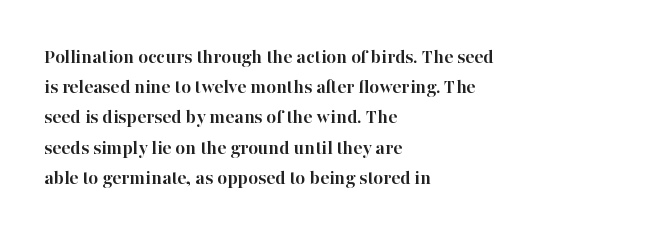
Emphasis by weight is at full strength: bold. Compared with typical body copy, the letter spacing here is the same. The passage shown is not underscored anywhere. Each new line begins a customary step beneath the previous one.
